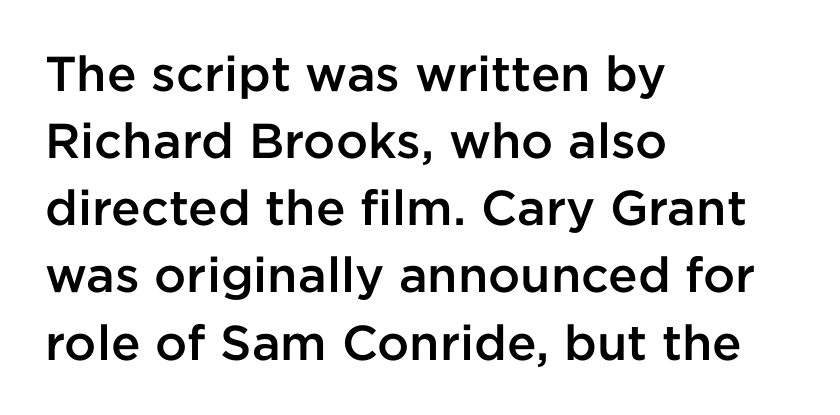
{"serif": "no", "italic": "no", "bold": "semi", "weight": "semibold", "width": "normal", "stroke_contrast": "low", "x_height": "medium", "monospaced": "no", "underline": "no", "align": "left", "line_spacing": "normal", "line_spacing_ratio": 1.37, "letter_spacing": "normal", "letter_spacing_em": 0.0, "glyph_px": 49}
